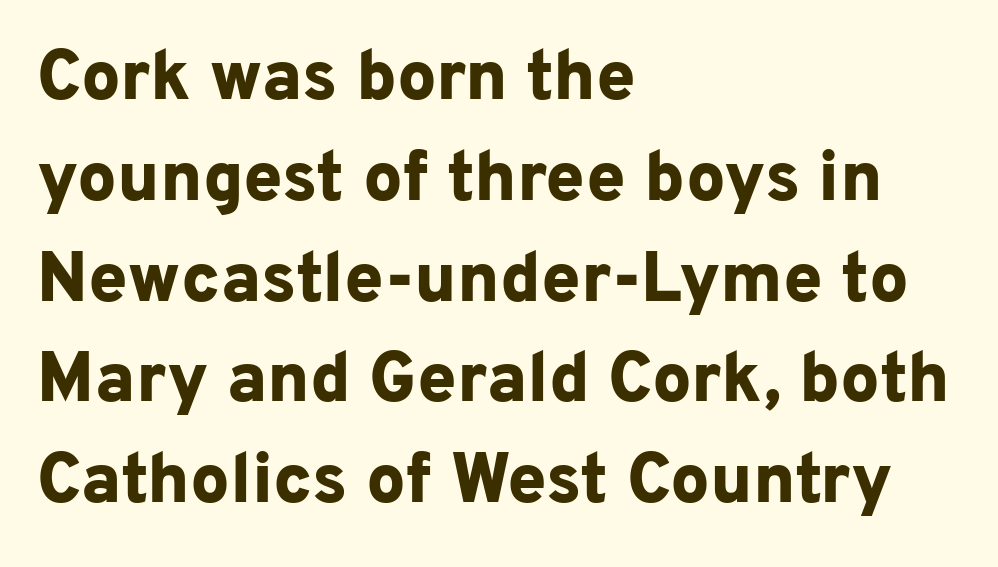
{"serif": "no", "italic": "no", "bold": "yes", "weight": "bold", "width": "normal", "stroke_contrast": "low", "x_height": "medium", "monospaced": "no", "underline": "no", "align": "left", "line_spacing": "normal", "line_spacing_ratio": 1.44, "letter_spacing": "normal", "letter_spacing_em": 0.0, "glyph_px": 70}
